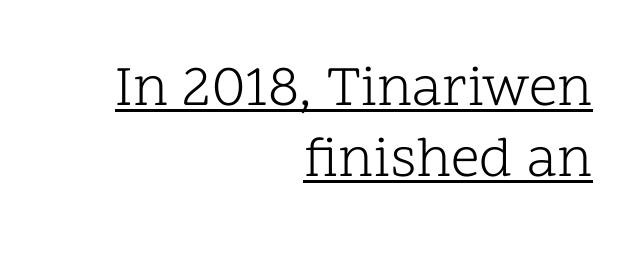
Q: Is the text bold? A: No.
Q: Is the text italic (slanted)? A: No, it is upright.
Q: Is the typeface a serif or a sans-serif typeface? A: Serif.
Q: Is the text underlined? A: Yes.
Q: How is the paragraph aligned? A: Right-aligned.
Q: Is the spacing between letters normal or unusually wide? A: Normal.
Q: Width (condensed, normal, or wide)? A: Normal.
Q: Stroke contrast? A: Low.
Q: x-height? A: Medium.
Q: Monospaced? A: No.
